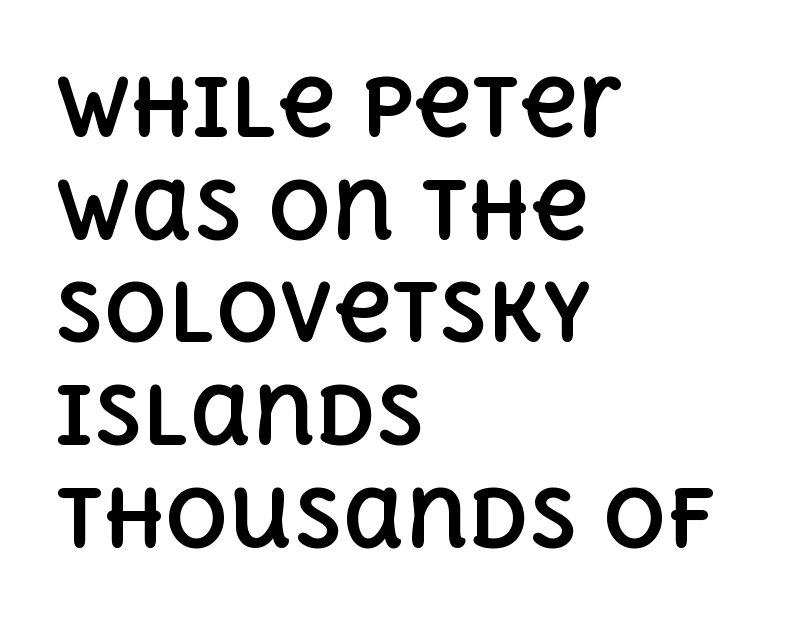
{"italic": "no", "bold": "yes", "weight": "bold", "width": "normal", "x_height": "large", "monospaced": "no", "underline": "no", "align": "left", "line_spacing": "normal", "line_spacing_ratio": 1.3, "letter_spacing": "normal", "letter_spacing_em": 0.0, "glyph_px": 79}
